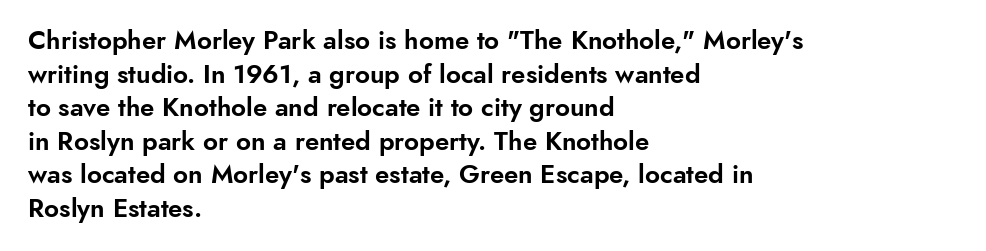
{"italic": "no", "underline": "no", "align": "left", "line_spacing": "normal", "line_spacing_ratio": 1.29, "letter_spacing": "normal", "letter_spacing_em": 0.0, "glyph_px": 26}
